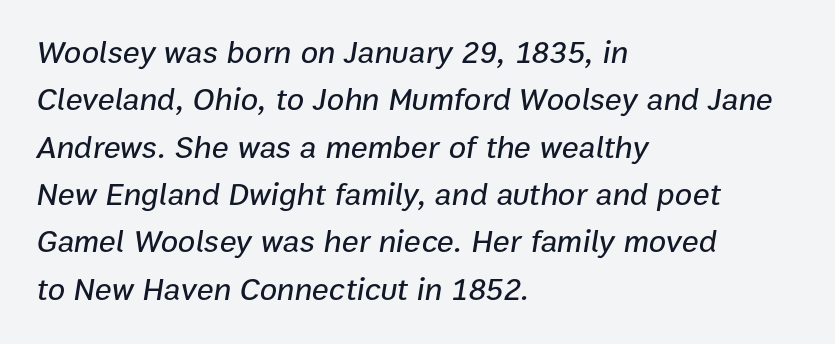
{"italic": "yes", "lean": "right", "slant_degrees": 9, "width": "normal", "stroke_contrast": "low", "x_height": "medium", "monospaced": "no", "underline": "no", "align": "left", "line_spacing": "normal", "line_spacing_ratio": 1.48, "letter_spacing": "normal", "letter_spacing_em": 0.0, "glyph_px": 32}
